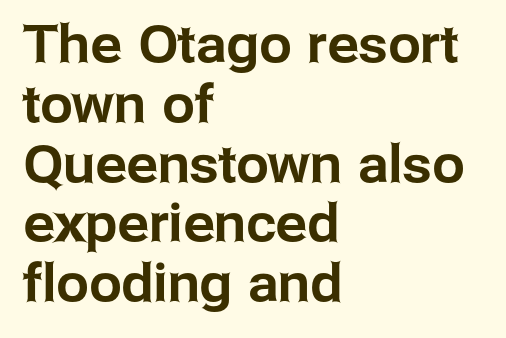
The leading is snug, giving the passage a crowded texture. Every character sits straight up, as roman type does. This sample has the flowing, uneven cadence of proportional lettering. A typesetter would call this zero additional tracking. The passage shown is typeset with a sans-serif family.
